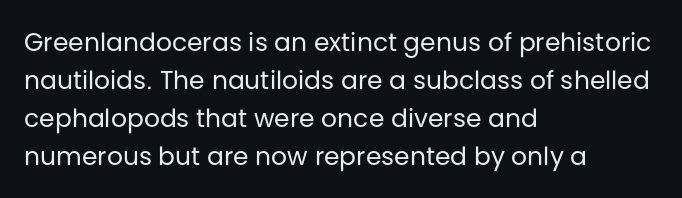
{"italic": "no", "bold": "no", "underline": "no", "align": "left", "line_spacing": "normal", "line_spacing_ratio": 1.52, "letter_spacing": "normal", "letter_spacing_em": 0.0, "glyph_px": 25}
